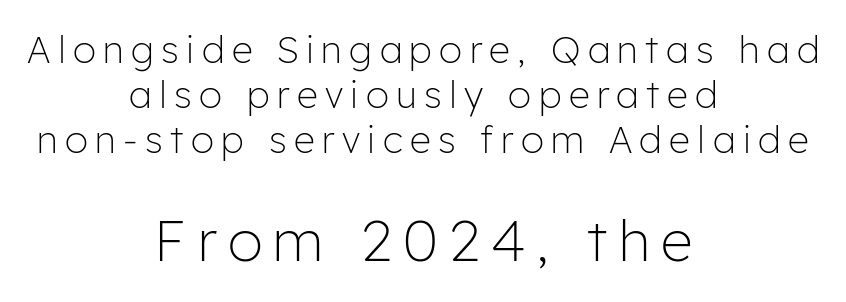
{"serif": "no", "italic": "no", "bold": "no", "weight": "light", "width": "normal", "stroke_contrast": "low", "x_height": "medium", "monospaced": "no", "underline": "no", "align": "center", "line_spacing_ratio": 1.21, "letter_spacing": "wide", "letter_spacing_em": 0.2, "larger_block": "second", "size_ratio": 1.51, "glyph_px": 56}
